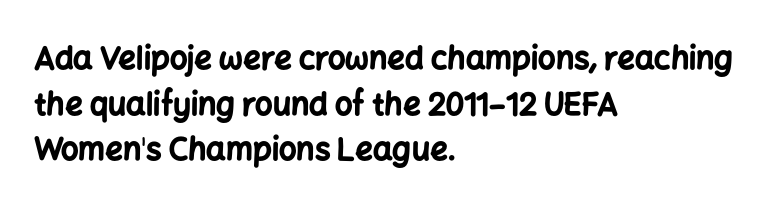
Q: Is the text bold? A: Yes.
Q: Is the text italic (slanted)? A: No, it is upright.
Q: Is the typeface a serif or a sans-serif typeface? A: Sans-serif.
Q: Is the text underlined? A: No.
Q: How is the paragraph aligned? A: Left-aligned.
Q: Is the spacing between letters normal or unusually wide? A: Normal.
Q: Is the spacing between lines tight, normal or loose? A: Normal.
Q: Width (condensed, normal, or wide)? A: Normal.
Q: Stroke contrast? A: Low.
Q: x-height? A: Medium.
Q: Monospaced? A: No.
